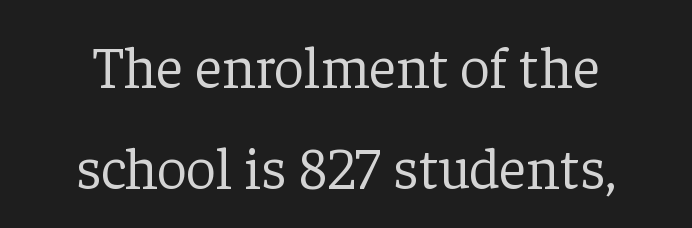
The lines in this sample share a center point and differ in where they start and stop. Weight: regular or lighter. This sample uses an upright cut, with every glyph sitting square on the baseline. Varying glyph widths throughout — classic text-font behaviour.
